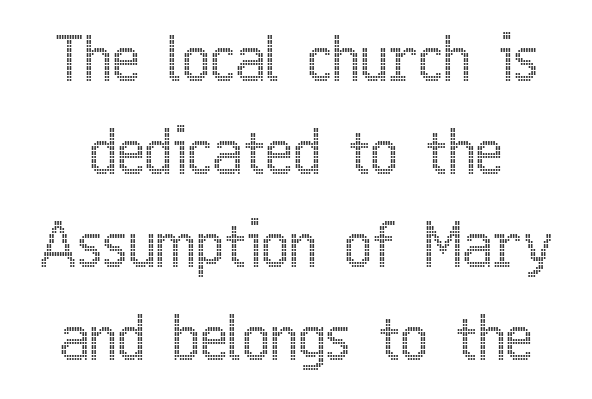
The image shows 60 px condensed type, upright; set normal line spacing (1.55x), normal letter spacing, not underlined; a medium x-height.
